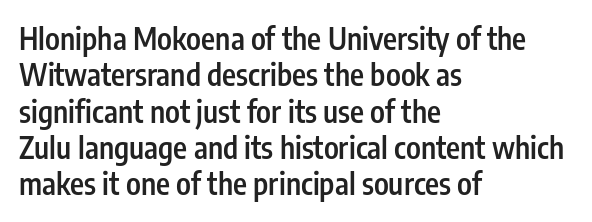
{"serif": "no", "italic": "no", "bold": "semi", "weight": "semibold", "width": "condensed", "stroke_contrast": "low", "x_height": "medium", "monospaced": "no", "underline": "no", "align": "left", "line_spacing_ratio": 1.21, "letter_spacing": "normal", "letter_spacing_em": 0.0, "glyph_px": 30}
